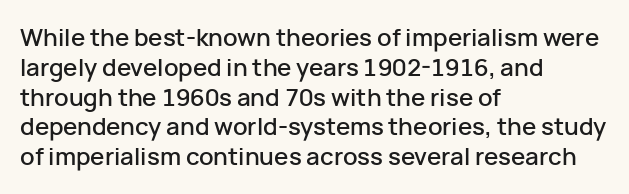
This sample uses an upright cut, with every glyph sitting square on the baseline. The space beneath each line is pristine and unruled. Short note: letters normally spaced. A classic flush-left, rag-right setting is used for this passage.
